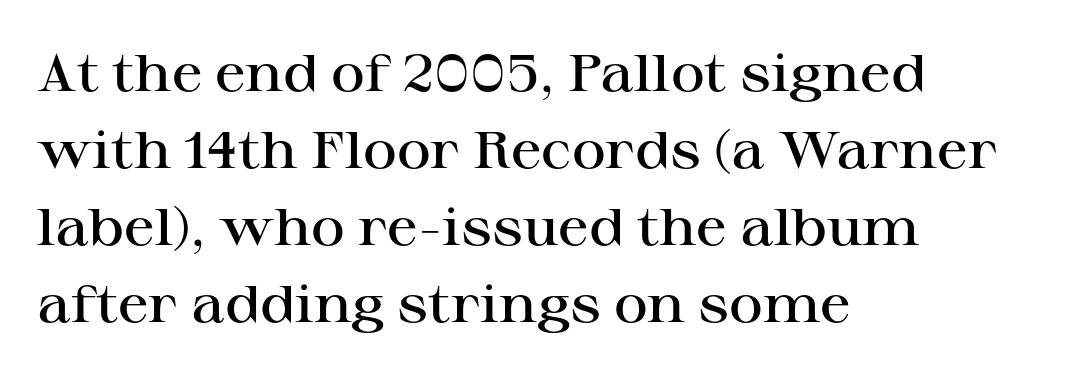
Q: Is the text bold? A: Semi-bold.
Q: Is the text italic (slanted)? A: No, it is upright.
Q: Is the typeface a serif or a sans-serif typeface? A: Serif.
Q: Is the text underlined? A: No.
Q: How is the paragraph aligned? A: Left-aligned.
Q: Is the spacing between letters normal or unusually wide? A: Normal.
Q: Is the spacing between lines tight, normal or loose? A: Normal.
Q: Width (condensed, normal, or wide)? A: Wide.
Q: Stroke contrast? A: High.
Q: x-height? A: Medium.
Q: Monospaced? A: No.
